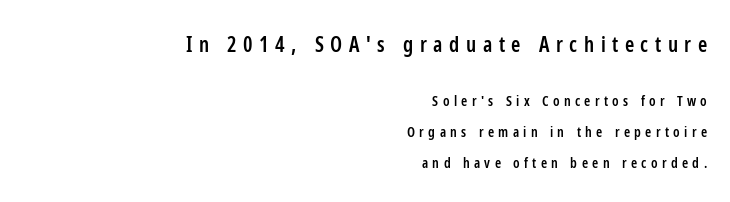
Honestly, the letter spacing is so wide it's the main thing you notice. Descenders hang freely into open space. The composition opens big and finishes small. As a designer I'd log this as weight 600, semibold.
